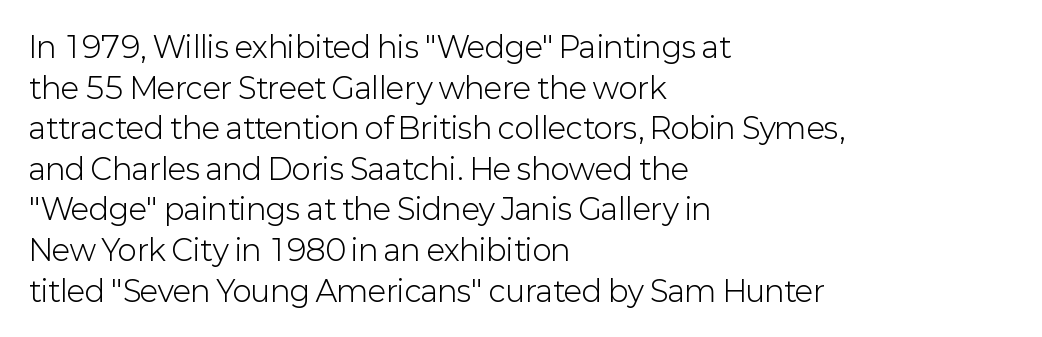
The image shows 29 px light sans-serif type, upright; set left-aligned, normal line spacing (1.4x), normal letter spacing, not underlined; low stroke contrast and a medium x-height.
